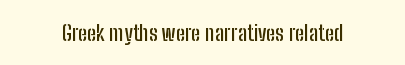
Q: Is the text italic (slanted)? A: No, it is upright.
Q: Is the text underlined? A: No.
Q: Is the spacing between letters normal or unusually wide? A: Normal.
